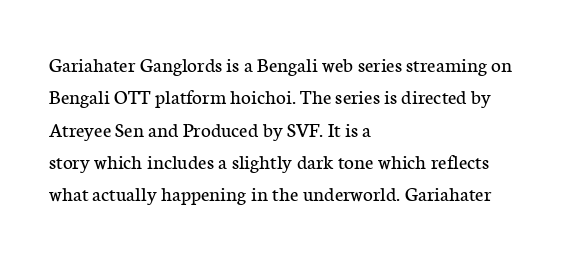
Words float on clear page, feet unadorned. Letters have the restrained weight of plain body copy at most. Horizontal alignment here is leftward, the default for most running prose. Whoever set this chose a conventional vertical rhythm. This sample uses an upright cut, with every glyph sitting square on the baseline.
